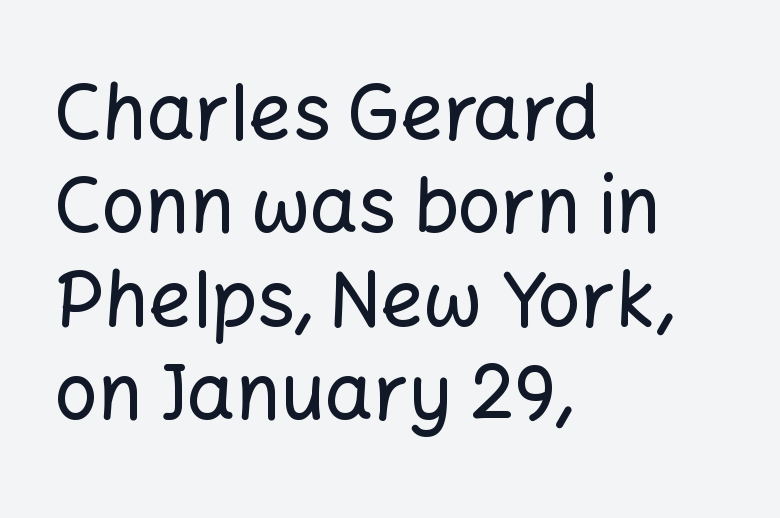
Q: Is the text italic (slanted)? A: No, it is upright.
Q: Is the typeface a serif or a sans-serif typeface? A: Sans-serif.
Q: Is the text underlined? A: No.
Q: How is the paragraph aligned? A: Left-aligned.
Q: Is the spacing between letters normal or unusually wide? A: Normal.
Q: Width (condensed, normal, or wide)? A: Normal.
Q: Stroke contrast? A: Low.
Q: x-height? A: Medium.
Q: Monospaced? A: No.
